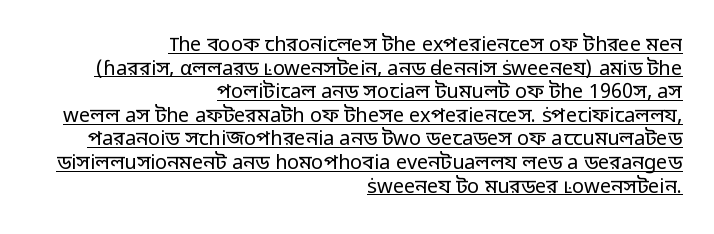
Q: Is the text bold? A: No.
Q: Is the text italic (slanted)? A: No, it is upright.
Q: Is the text underlined? A: Yes.
Q: How is the paragraph aligned? A: Right-aligned.
Q: Is the spacing between letters normal or unusually wide? A: Normal.
